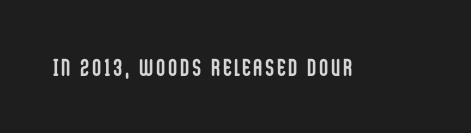
Q: Is the text bold? A: Yes.
Q: Is the text italic (slanted)? A: No, it is upright.
Q: Is the text underlined? A: No.
